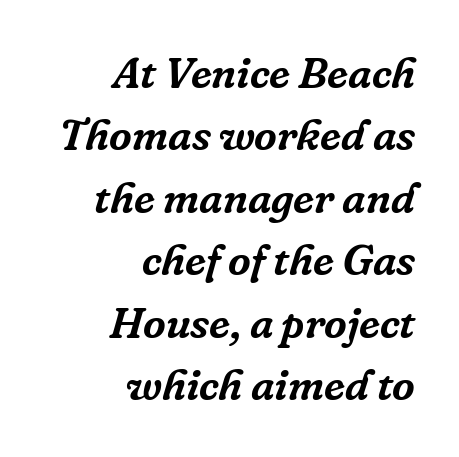
Check under the words: just untouched page. Italic: yes, the glyphs are oblique. Observe the serifs anchoring each vertical stroke in this sample. These lines are rendered in a variable-pitch font. A flush-right, rag-left setting is used for this passage.
